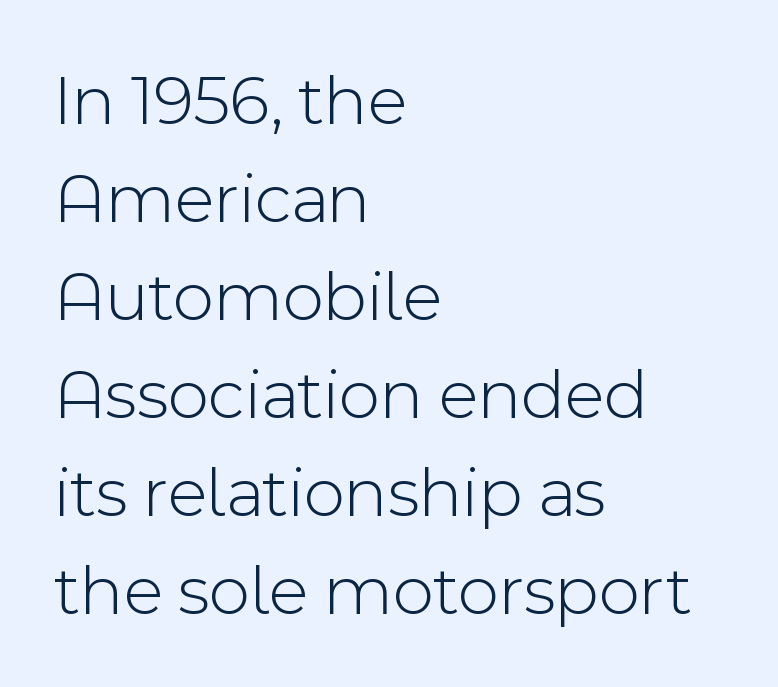
{"serif": "no", "italic": "no", "bold": "no", "weight": "light", "width": "normal", "x_height": "medium", "monospaced": "no", "underline": "no", "align": "left", "line_spacing": "normal", "line_spacing_ratio": 1.36, "letter_spacing": "normal", "letter_spacing_em": 0.0, "glyph_px": 72}
